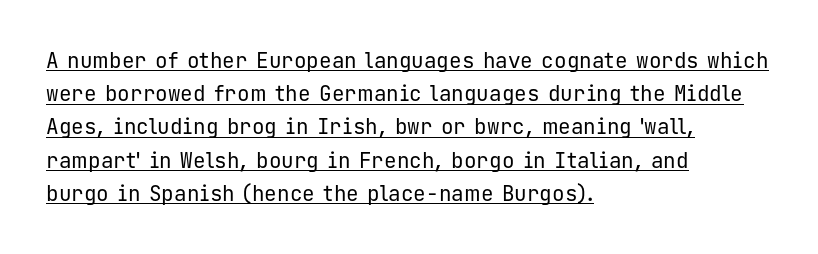
{"italic": "no", "bold": "no", "underline": "yes", "align": "left", "line_spacing": "normal", "line_spacing_ratio": 1.58, "letter_spacing": "normal", "letter_spacing_em": 0.0, "glyph_px": 21}
